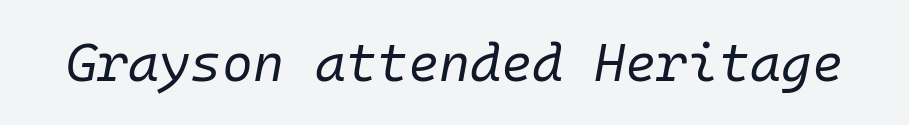
{"italic": "yes", "lean": "right", "slant_degrees": 10, "bold": "no", "weight": "regular", "width": "normal", "stroke_contrast": "low", "x_height": "medium", "monospaced": "yes", "underline": "no", "letter_spacing": "normal", "letter_spacing_em": 0.0, "glyph_px": 53}
